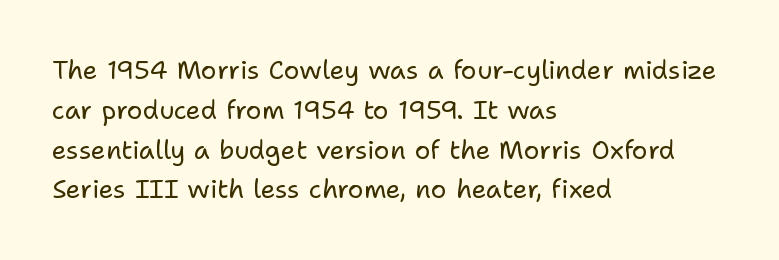
Nobody touched the tracking dial on this one. Line starts are locked; line ends wander. The block of text has a typical density, with ordinary space between rows. The glyphs are unaccompanied by any horizontal stroke below them. Notice how the stems are strictly vertical — no italics here. These glyphs show unthickened strokes, regular width or finer.
